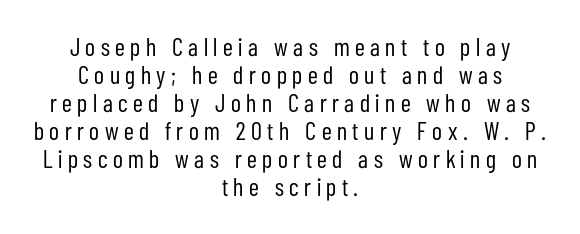
{"italic": "no", "bold": "no", "underline": "no", "align": "center", "line_spacing": "tight", "line_spacing_ratio": 1.12, "letter_spacing": "wide", "letter_spacing_em": 0.22, "glyph_px": 25}
